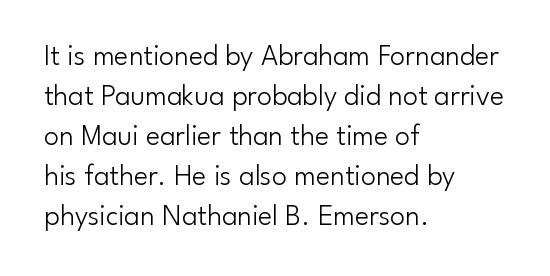
The glyphs in this specimen are sans serif. All the whitespace from short lines collects on the right. Each row of text sits above clean, open space. This sample uses an upright cut, with every glyph sitting square on the baseline. Line spacing here is normal. Looks like regular typesetting: each glyph gets only the width it needs.
